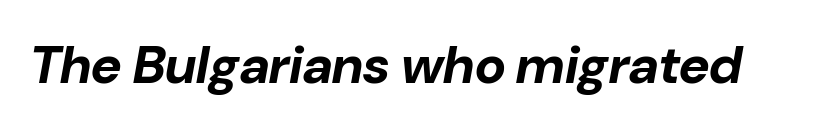
Q: Is the text bold? A: Yes.
Q: Is the text italic (slanted)? A: Yes, it leans right by about 10 degrees.
Q: Is the text underlined? A: No.
Q: Is the spacing between letters normal or unusually wide? A: Normal.
Q: Width (condensed, normal, or wide)? A: Normal.
Q: Stroke contrast? A: Low.
Q: x-height? A: Medium.
Q: Monospaced? A: No.
